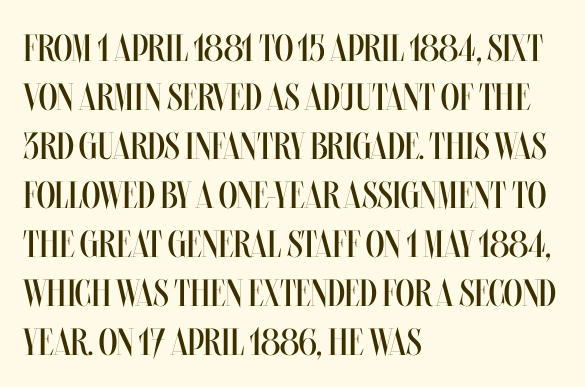
Descenders are the only things crossing below the line. The letters look calm and open, with moderate or lighter stems. Summary of vertical rhythm: regular, with standard interline spacing. Vertical strokes here are truly vertical. The passage shown has conventional tracking throughout. This sample has the flowing, uneven cadence of proportional lettering.
